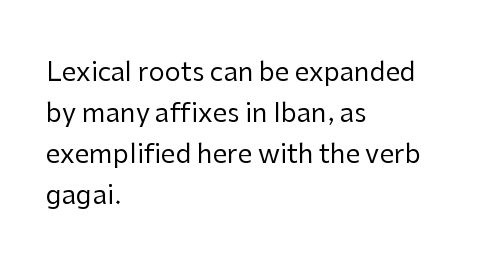
{"italic": "no", "bold": "no", "underline": "no", "align": "left", "line_spacing": "normal", "line_spacing_ratio": 1.58, "letter_spacing": "normal", "letter_spacing_em": 0.0, "glyph_px": 26}
